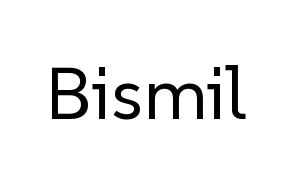
You can tell it's not italic because the verticals are truly vertical. Caption: standard tracking, unaltered. Type style note: lacks serifs. Beneath every word, the page is bare. Vertical stems look standard width or narrower in stroke. Think of a printed novel: that variable character pitch is what you see here.
